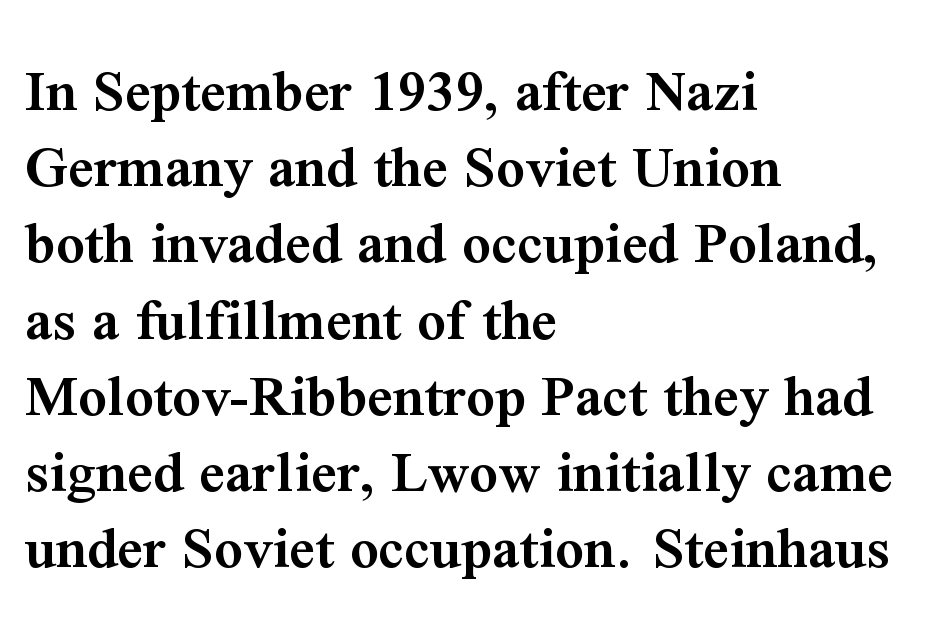
The gaps between neighbouring characters are ordinary and unremarkable. The letters carry serifs — small finishing strokes at the ends of their stems. A bare baseline throughout the passage. The letters stand straight up with perfectly vertical stems.
